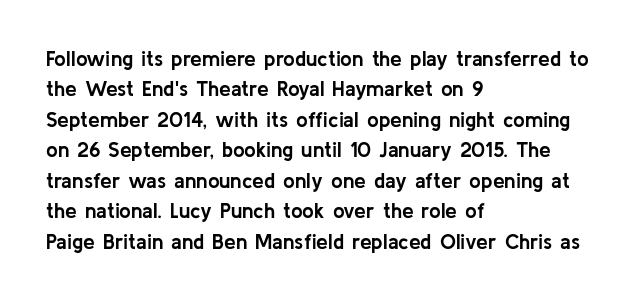
{"italic": "no", "bold": "yes", "underline": "no", "align": "left", "line_spacing": "normal", "line_spacing_ratio": 1.45, "letter_spacing": "normal", "letter_spacing_em": 0.0, "glyph_px": 21}
